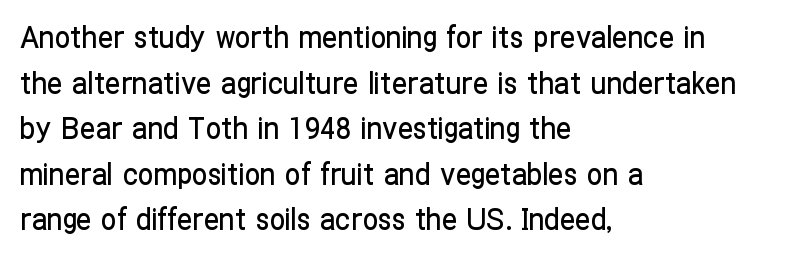
The image shows 31 px condensed sans-serif type, upright; set left-aligned, normal line spacing (1.47x), normal letter spacing, not underlined; low stroke contrast and a medium x-height.
